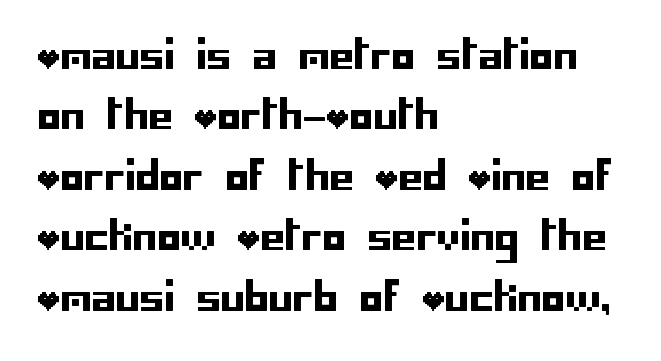
Between one letter and the next there's only the usual sliver of space. Upright lettering throughout. This is sans-serif lettering, the kind often seen on screens and signage. Vertical spacing — default. Leftover space on each line is placed entirely after the last word. Decoration check: the copy has no underline.
